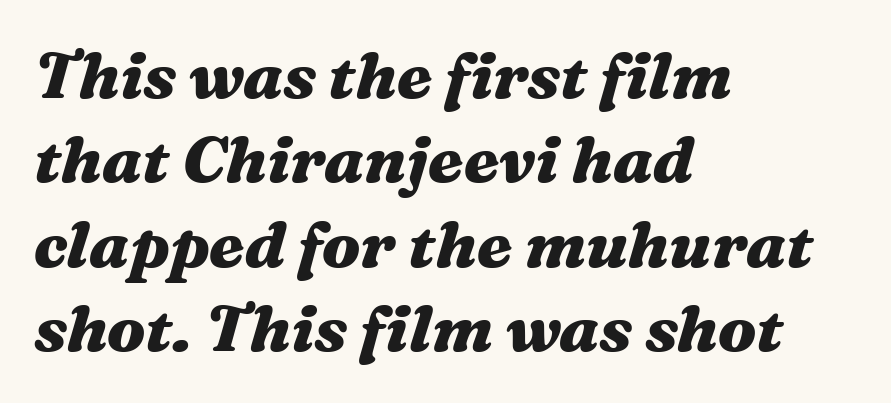
Q: Is the text bold? A: Yes.
Q: Is the text italic (slanted)? A: Yes, it leans right by about 16 degrees.
Q: Is the text underlined? A: No.
Q: How is the paragraph aligned? A: Left-aligned.
Q: Is the spacing between letters normal or unusually wide? A: Normal.
Q: Is the spacing between lines tight, normal or loose? A: Normal.
Q: Width (condensed, normal, or wide)? A: Wide.
Q: Stroke contrast? A: Medium.
Q: x-height? A: Medium.
Q: Monospaced? A: No.
